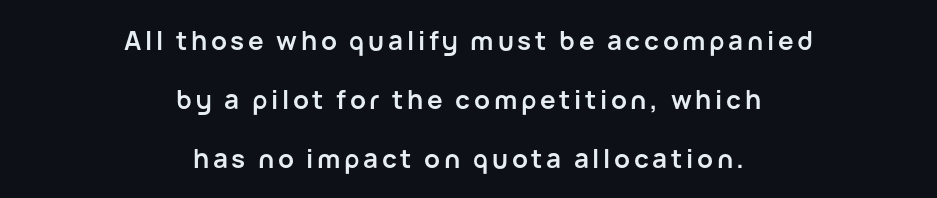
{"italic": "no", "bold": "yes", "underline": "no", "align": "center", "line_spacing": "loose", "line_spacing_ratio": 2.26, "glyph_px": 26}
